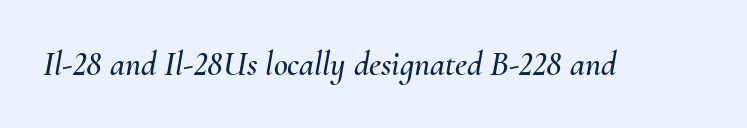
Look at the tracking — it's just the regular setting, nothing added. Proportional: the letters do not fall into vertical columns. Posture: slanted. Descenders are the only things crossing below the line.
